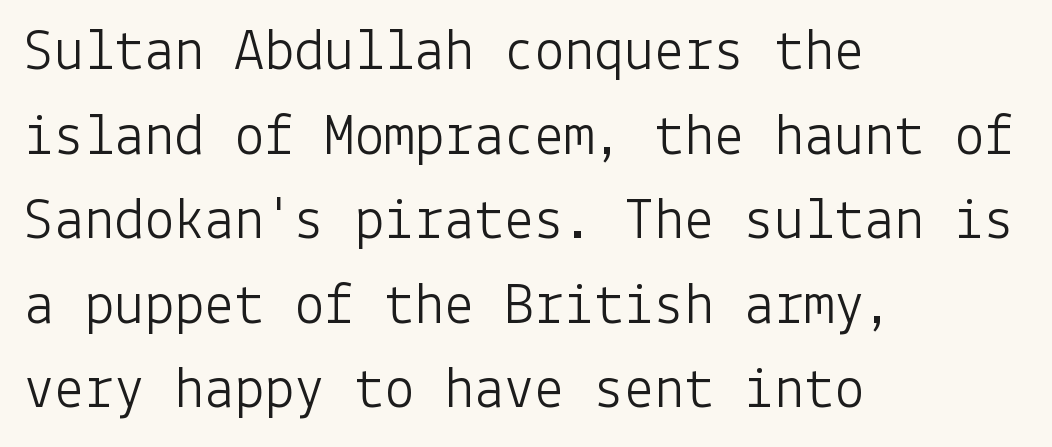
Q: Is the text bold? A: No.
Q: Is the text italic (slanted)? A: No, it is upright.
Q: Is the typeface a serif or a sans-serif typeface? A: Sans-serif.
Q: Is the text underlined? A: No.
Q: How is the paragraph aligned? A: Left-aligned.
Q: Is the spacing between letters normal or unusually wide? A: Normal.
Q: Is the spacing between lines tight, normal or loose? A: Normal.
Q: Width (condensed, normal, or wide)? A: Normal.
Q: Stroke contrast? A: Low.
Q: x-height? A: Medium.
